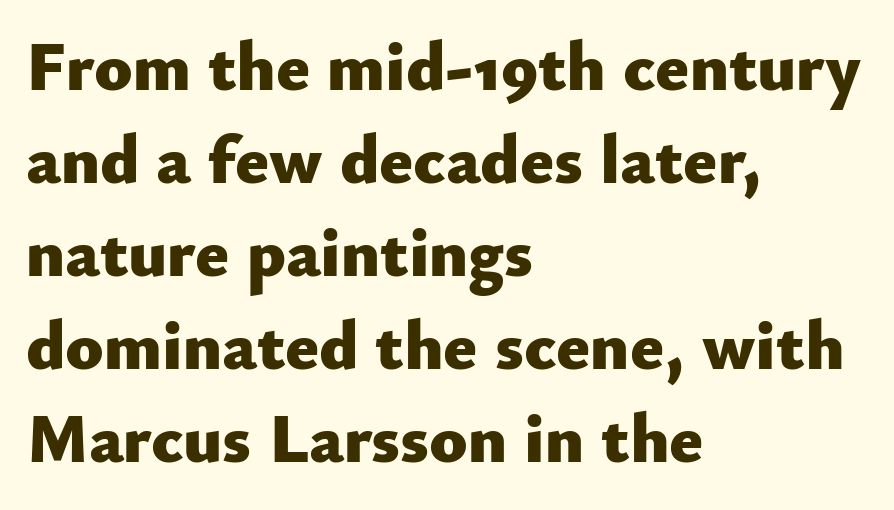
Q: Is the text bold? A: Yes.
Q: Is the text italic (slanted)? A: No, it is upright.
Q: Is the typeface a serif or a sans-serif typeface? A: Sans-serif.
Q: Is the text underlined? A: No.
Q: How is the paragraph aligned? A: Left-aligned.
Q: Is the spacing between letters normal or unusually wide? A: Normal.
Q: Is the spacing between lines tight, normal or loose? A: Normal.
Q: Width (condensed, normal, or wide)? A: Normal.
Q: Stroke contrast? A: Low.
Q: x-height? A: Small.
Q: Monospaced? A: No.
